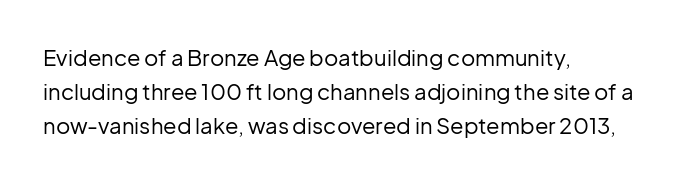
Q: Is the text bold? A: No.
Q: Is the text italic (slanted)? A: No, it is upright.
Q: Is the text underlined? A: No.
Q: How is the paragraph aligned? A: Left-aligned.
Q: Is the spacing between letters normal or unusually wide? A: Normal.
Q: Is the spacing between lines tight, normal or loose? A: Normal.
